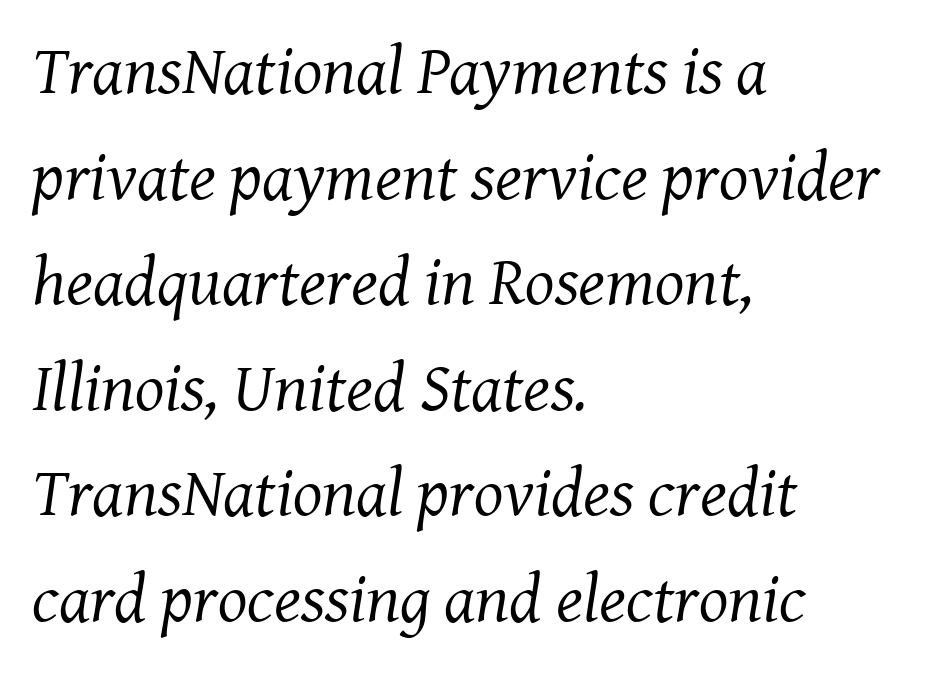
Is the stroke heavy? The answer is a plain regular-or-lighter. Inter-character spacing is left at the font's built-in metrics. Stroke terminals: seriffed. The glyphs look as if they've been sheared to an angle. This rendering uses left alignment, leaving the right contour irregular.
